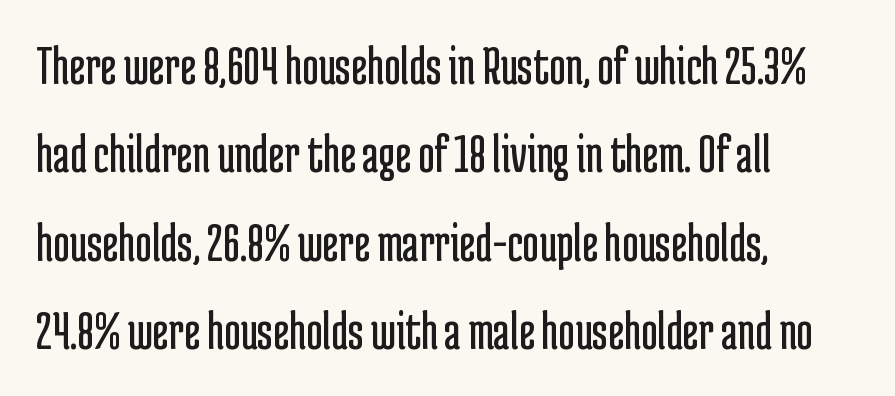
{"serif": "no", "italic": "no", "bold": "no", "weight": "regular", "width": "condensed", "stroke_contrast": "low", "x_height": "medium", "monospaced": "no", "underline": "no", "align": "left", "line_spacing": "normal", "line_spacing_ratio": 1.58, "letter_spacing": "normal", "letter_spacing_em": 0.0, "glyph_px": 56}
